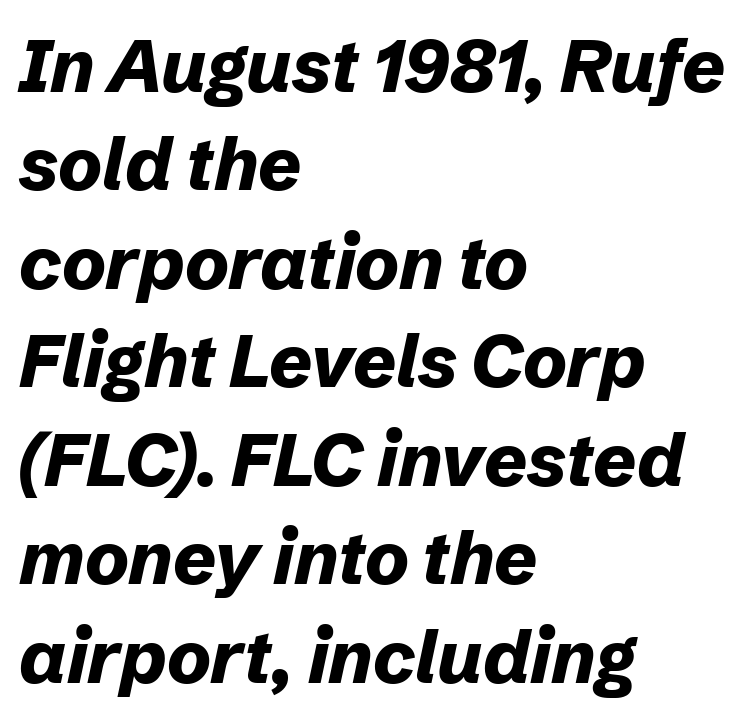
{"italic": "yes", "lean": "right", "slant_degrees": 12, "bold": "yes", "weight": "bold", "width": "normal", "stroke_contrast": "low", "x_height": "medium", "monospaced": "no", "underline": "no", "align": "left", "line_spacing": "normal", "line_spacing_ratio": 1.33, "letter_spacing": "normal", "letter_spacing_em": 0.0, "glyph_px": 74}
